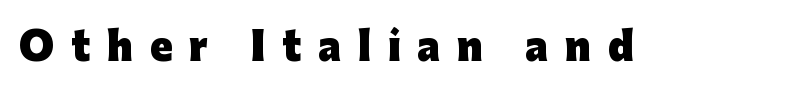
{"serif": "no", "italic": "no", "bold": "yes", "weight": "heavy", "width": "normal", "stroke_contrast": "low", "x_height": "medium", "monospaced": "no", "underline": "no", "letter_spacing": "wide", "letter_spacing_em": 0.46, "glyph_px": 37}
